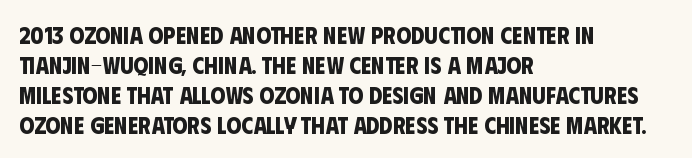
Heft: maximum for text — a bold. Typeset ragged right — the left edge is the straight one. Nobody touched the tracking dial on this one. Leading: standard.
